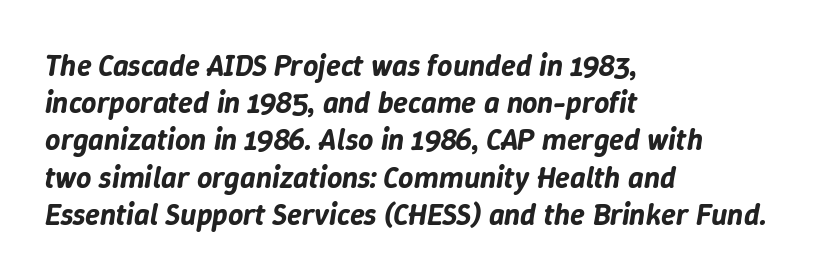
Does extra space separate the letters? No, they use regular spacing. Do the characters align in a grid? No, the font is proportional. Caption: multi-line text, flush left, ragged right. You can tell it's italic because the verticals aren't actually vertical. The string is rendered with underlining switched off.
